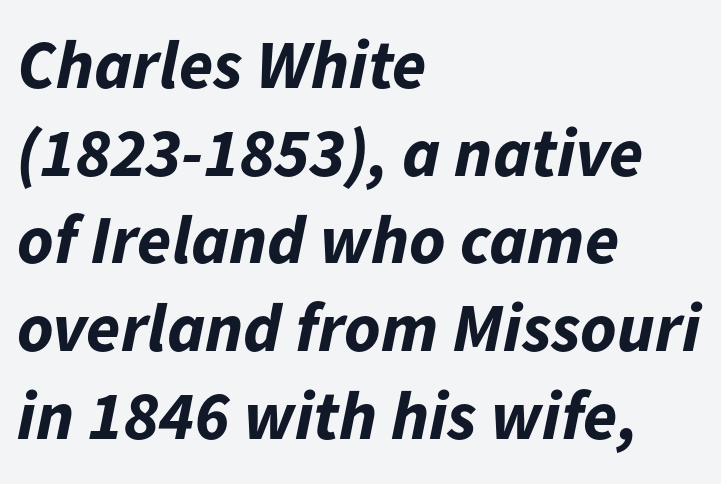
The image shows 69 px bold type, italic (leaning right); set left-aligned, normal line spacing (1.27x), normal letter spacing, not underlined; low stroke contrast and a medium x-height.
